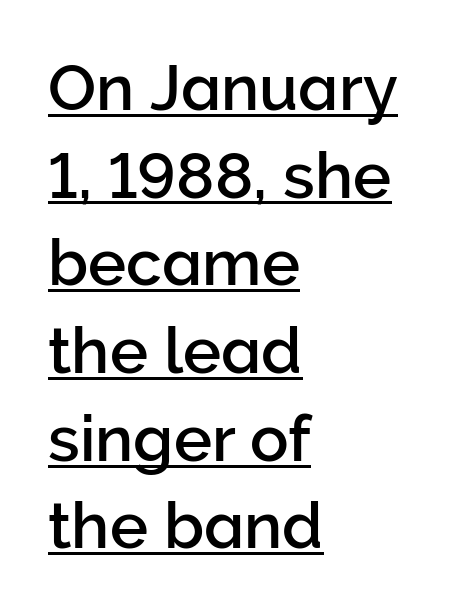
Q: Is the text italic (slanted)? A: No, it is upright.
Q: Is the typeface a serif or a sans-serif typeface? A: Sans-serif.
Q: Is the text underlined? A: Yes.
Q: How is the paragraph aligned? A: Left-aligned.
Q: Is the spacing between letters normal or unusually wide? A: Normal.
Q: Is the spacing between lines tight, normal or loose? A: Normal.
Q: Width (condensed, normal, or wide)? A: Normal.
Q: Stroke contrast? A: Low.
Q: x-height? A: Medium.
Q: Monospaced? A: No.
